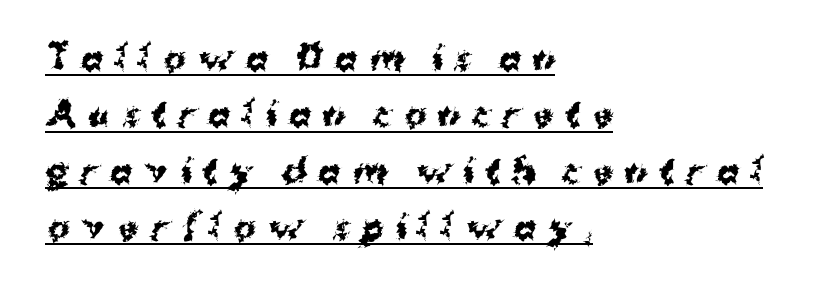
Q: Is the text bold? A: Yes.
Q: Is the text italic (slanted)? A: Yes.
Q: Is the typeface a serif or a sans-serif typeface? A: Sans-serif.
Q: Is the text underlined? A: Yes.
Q: How is the paragraph aligned? A: Left-aligned.
Q: Is the spacing between letters normal or unusually wide? A: Unusually wide.
Q: Width (condensed, normal, or wide)? A: Normal.
Q: Stroke contrast? A: Medium.
Q: x-height? A: Medium.
Q: Monospaced? A: No.
